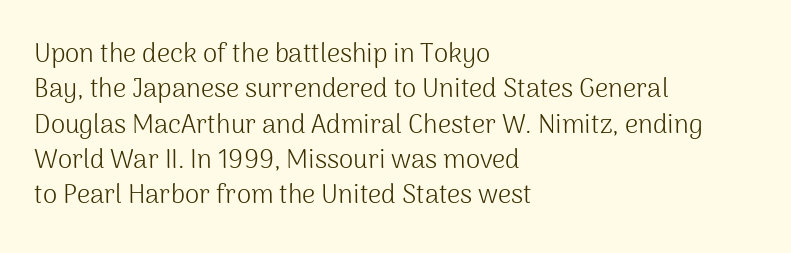
{"italic": "no", "bold": "no", "underline": "no", "align": "left", "line_spacing": "normal", "line_spacing_ratio": 1.36, "letter_spacing": "normal", "letter_spacing_em": 0.0, "glyph_px": 26}
